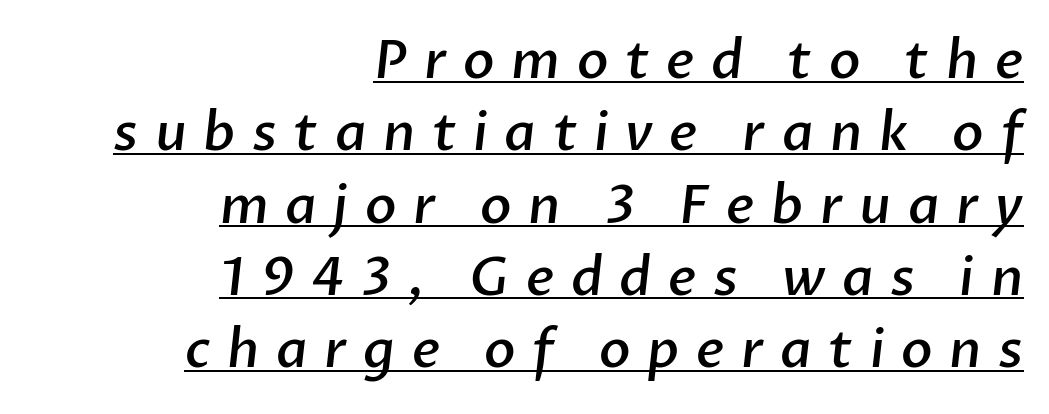
{"serif": "no", "bold": "semi", "weight": "semibold", "width": "normal", "stroke_contrast": "low", "x_height": "medium", "monospaced": "no", "underline": "yes", "align": "right", "line_spacing": "normal", "line_spacing_ratio": 1.39, "letter_spacing": "wide", "letter_spacing_em": 0.32, "glyph_px": 52}
